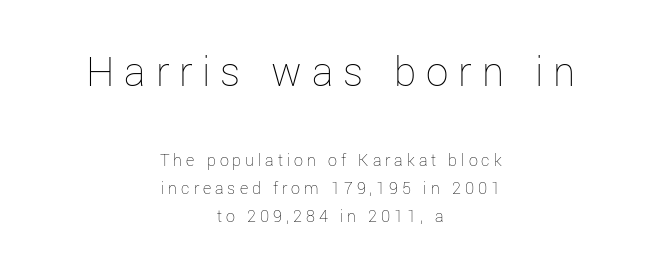
The image shows 45 px thin type, upright; set centered, normal line spacing (1.56x), unusually wide letter spacing (+0.22 em), not underlined; the first (top) block is 2.5x larger; low stroke contrast and a medium x-height.
